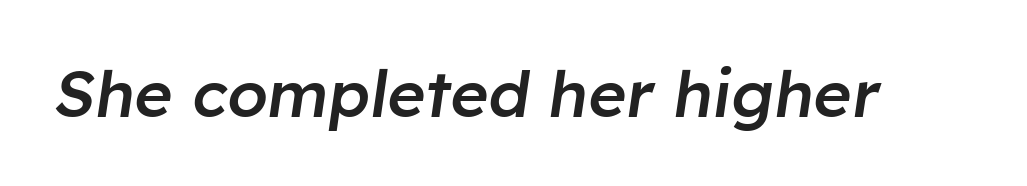
{"italic": "yes", "lean": "right", "slant_degrees": 8, "bold": "semi", "weight": "semibold", "width": "normal", "stroke_contrast": "low", "x_height": "medium", "monospaced": "no", "underline": "no", "letter_spacing": "normal", "letter_spacing_em": 0.0, "glyph_px": 65}
